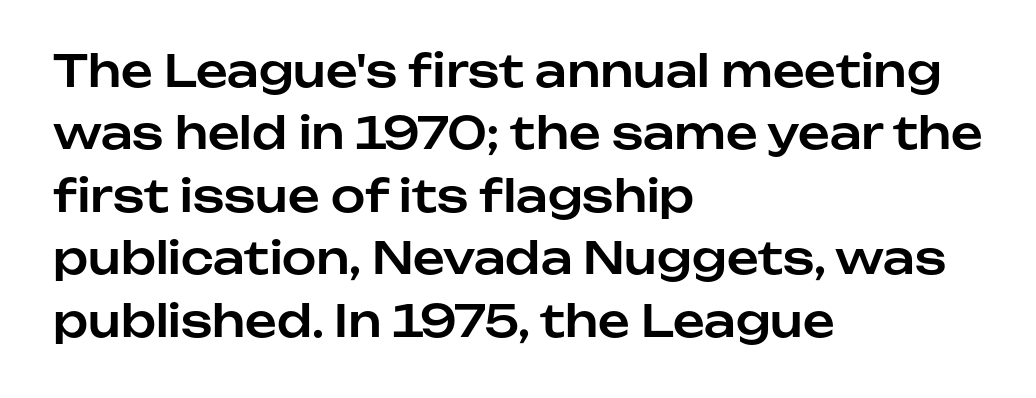
{"serif": "no", "italic": "no", "width": "normal", "stroke_contrast": "low", "x_height": "medium", "monospaced": "no", "underline": "no", "align": "left", "line_spacing": "normal", "line_spacing_ratio": 1.42, "letter_spacing": "normal", "letter_spacing_em": 0.0, "glyph_px": 44}
